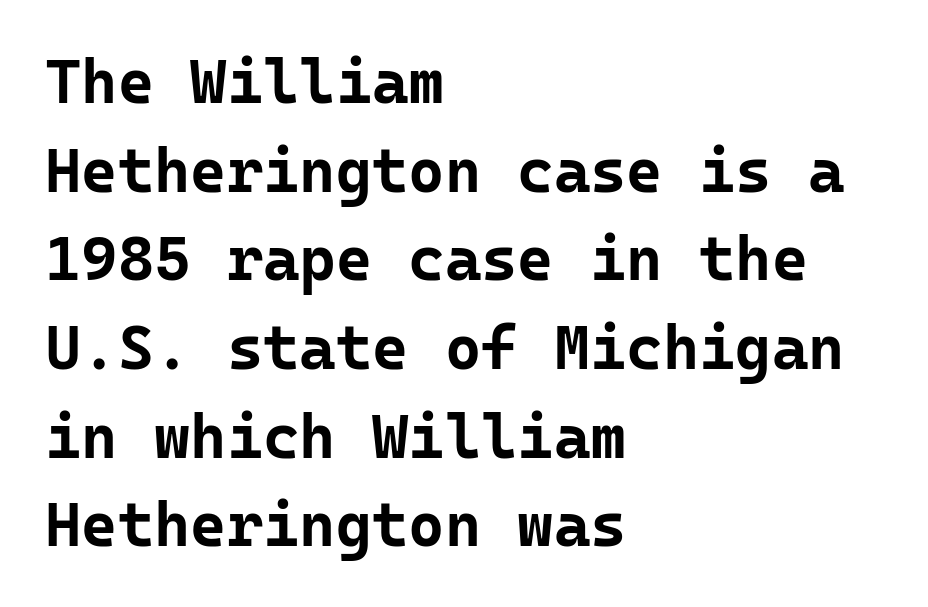
{"serif": "no", "italic": "no", "bold": "yes", "weight": "bold", "width": "normal", "stroke_contrast": "low", "x_height": "medium", "monospaced": "yes", "underline": "no", "align": "left", "line_spacing": "normal", "line_spacing_ratio": 1.43, "letter_spacing": "normal", "letter_spacing_em": 0.0, "glyph_px": 62}
